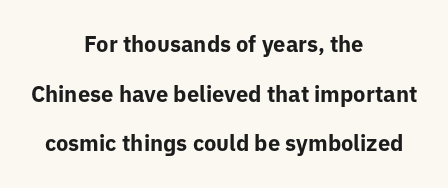
You can tell it's not italic because the verticals are truly vertical. Bold? Absolutely — the strokes are thick and heavy. The line-height multiplier appears high, well above default. Just letters on the line, the space beneath them empty. One-word summary of the alignment: center.
